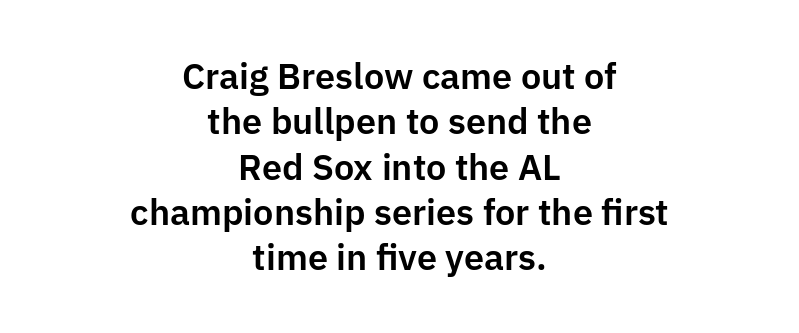
{"serif": "no", "italic": "no", "width": "normal", "stroke_contrast": "low", "x_height": "medium", "monospaced": "no", "underline": "no", "align": "center", "line_spacing": "normal", "line_spacing_ratio": 1.26, "letter_spacing": "normal", "letter_spacing_em": 0.0, "glyph_px": 36}
